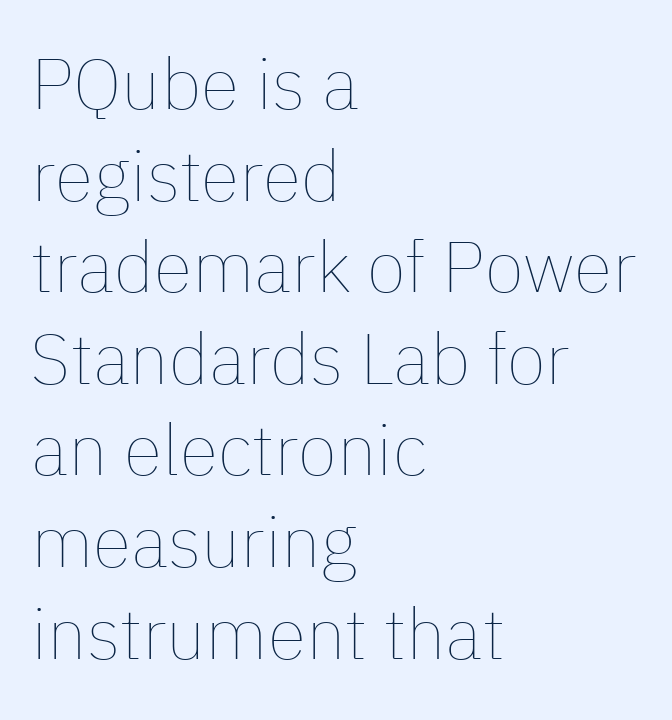
Notice how descenders clear the ascenders below comfortably — that's standard leading. The area under the type is left untouched. Heft: none added — not bold. The ragged edge is on the right, which tells us the setting is flush left. Each letter keeps its own natural width here, so spacing adapts to shape. In terms of letterspacing, this is plain default setting.
